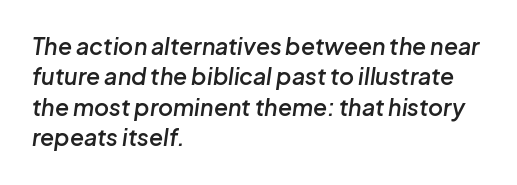
Q: Is the text bold? A: Semi-bold.
Q: Is the text italic (slanted)? A: Yes, it leans right by about 8 degrees.
Q: Is the text underlined? A: No.
Q: How is the paragraph aligned? A: Left-aligned.
Q: Is the spacing between letters normal or unusually wide? A: Normal.
Q: Is the spacing between lines tight, normal or loose? A: Normal.
